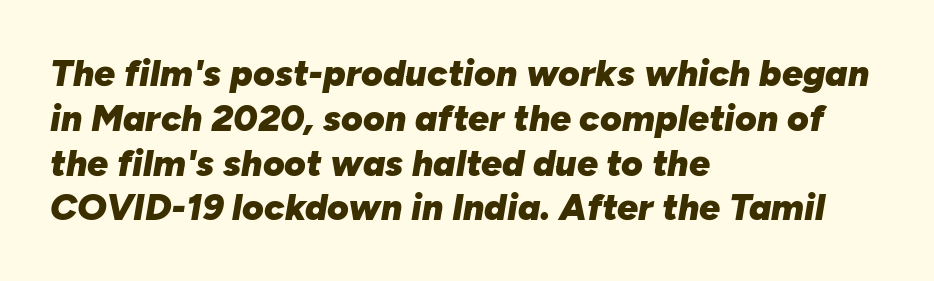
The image shows 37 px heavy type, italic (leaning right); set left-aligned, line spacing 1.21x, normal letter spacing, not underlined; low stroke contrast and a medium x-height.
